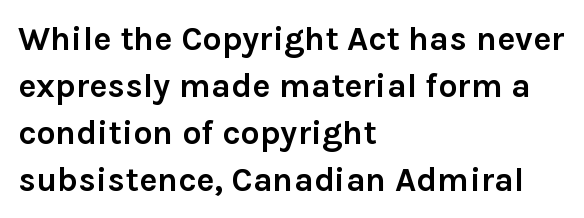
Here the designer chose a conventional face with non-uniform glyph widths. The space beneath each line is pristine and unruled. No italicization has been applied; the sample stays upright. What weight is shown? A full bold with thick strokes.
